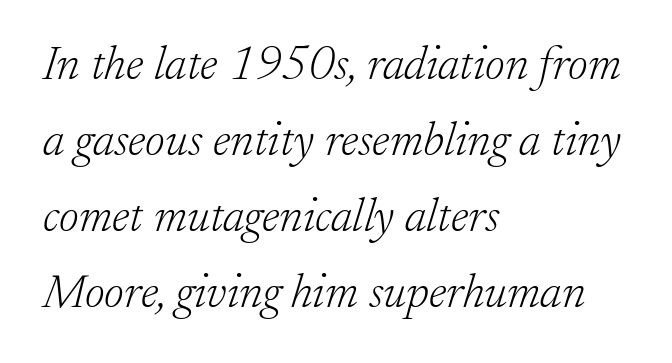
Q: Is the text bold? A: No.
Q: Is the text italic (slanted)? A: Yes, it leans right by about 17 degrees.
Q: Is the typeface a serif or a sans-serif typeface? A: Serif.
Q: Is the text underlined? A: No.
Q: How is the paragraph aligned? A: Left-aligned.
Q: Is the spacing between letters normal or unusually wide? A: Normal.
Q: Is the spacing between lines tight, normal or loose? A: Normal.
Q: Width (condensed, normal, or wide)? A: Normal.
Q: Stroke contrast? A: Low.
Q: x-height? A: Small.
Q: Monospaced? A: No.
